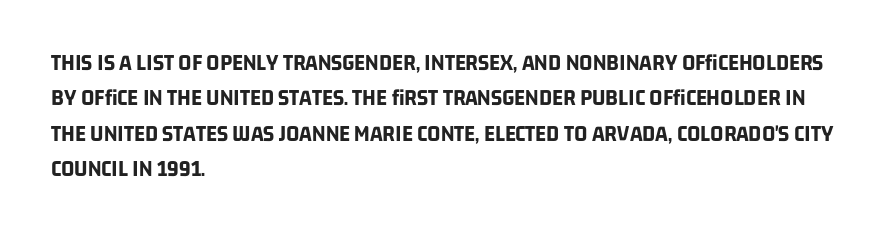
Q: Is the text bold? A: Yes.
Q: Is the text underlined? A: No.
Q: How is the paragraph aligned? A: Left-aligned.
Q: Is the spacing between letters normal or unusually wide? A: Normal.
Q: Is the spacing between lines tight, normal or loose? A: Normal.
